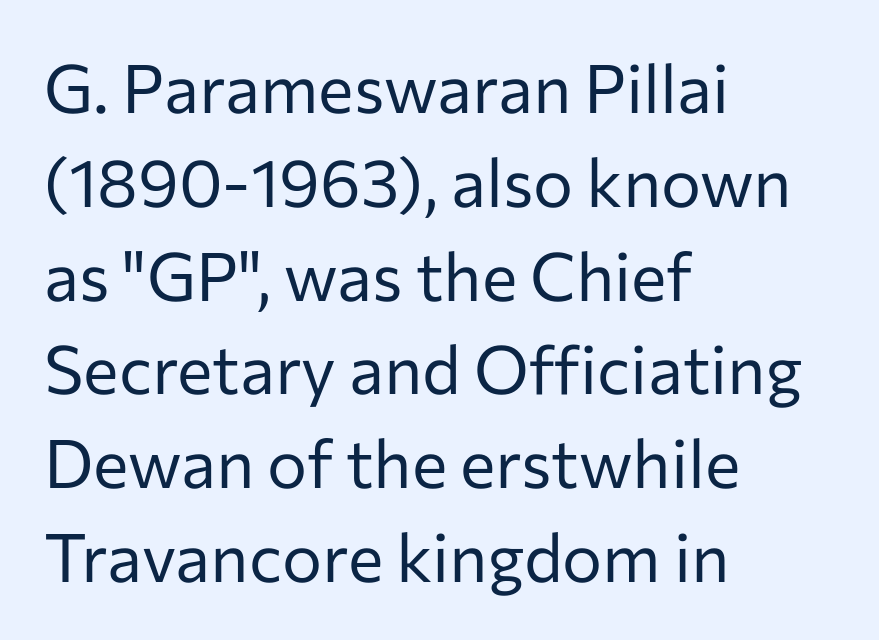
{"serif": "no", "italic": "no", "bold": "no", "weight": "regular", "width": "normal", "stroke_contrast": "low", "x_height": "medium", "monospaced": "no", "underline": "no", "align": "left", "line_spacing": "normal", "line_spacing_ratio": 1.4, "letter_spacing": "normal", "letter_spacing_em": 0.0, "glyph_px": 67}
